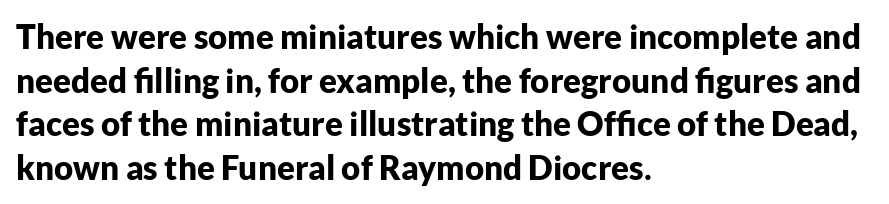
{"serif": "no", "italic": "no", "bold": "yes", "weight": "bold", "width": "normal", "stroke_contrast": "low", "x_height": "medium", "monospaced": "no", "underline": "no", "align": "left", "line_spacing": "normal", "line_spacing_ratio": 1.32, "letter_spacing": "normal", "letter_spacing_em": 0.0, "glyph_px": 33}
